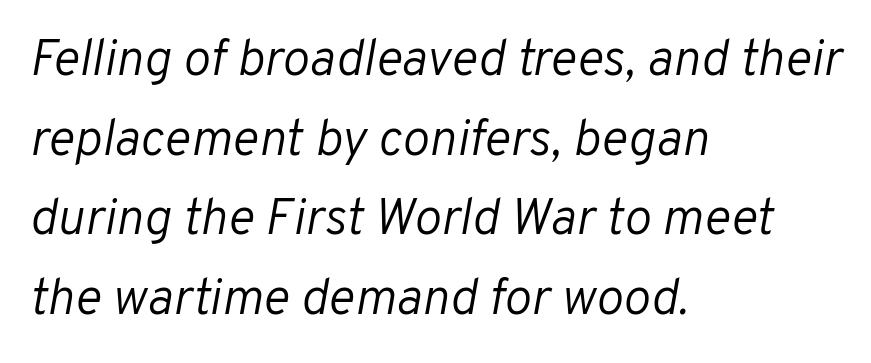
There is no visible air inserted between adjacent glyphs. If you measured baseline to baseline, you'd find a middling distance. Every character sits at an angle, as italics do. Weight class: somewhere from thin through regular. Line beginnings align vertically; line endings do not. A typesetter would call this proportional, since set widths differ per character.
